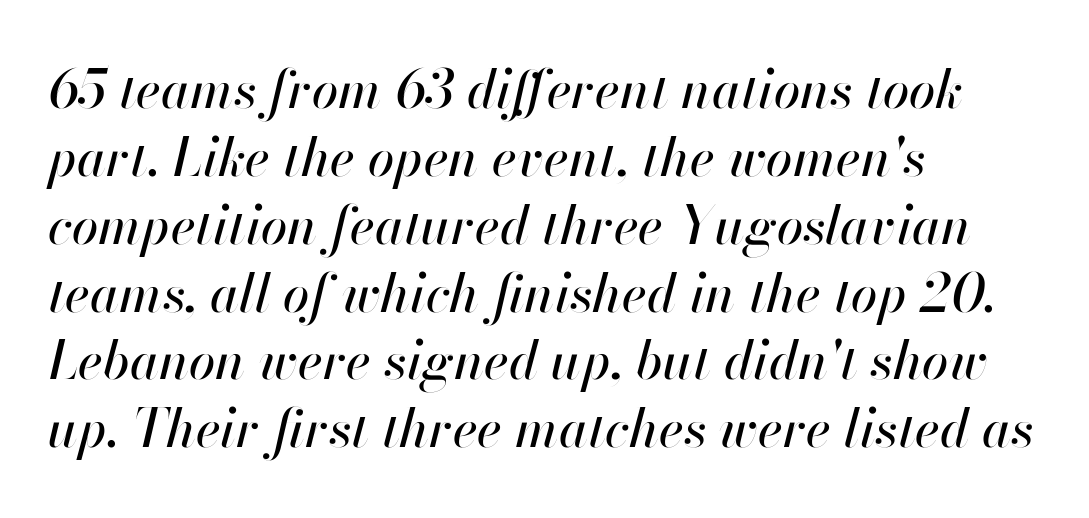
If you drew a ruler down the left edge, every line would touch it. Look at the tracking — it's just the regular setting, nothing added. Compared with ordinary roman type, these characters are visibly tilted. The leading is moderate, giving the passage an even texture.
